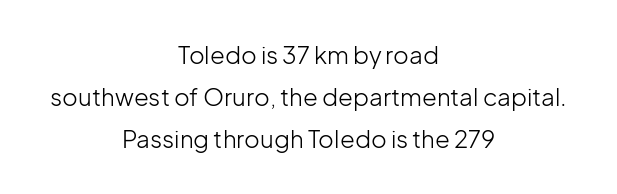
Q: Is the text bold? A: No.
Q: Is the text italic (slanted)? A: No, it is upright.
Q: Is the text underlined? A: No.
Q: How is the paragraph aligned? A: Centered.
Q: Is the spacing between letters normal or unusually wide? A: Normal.
